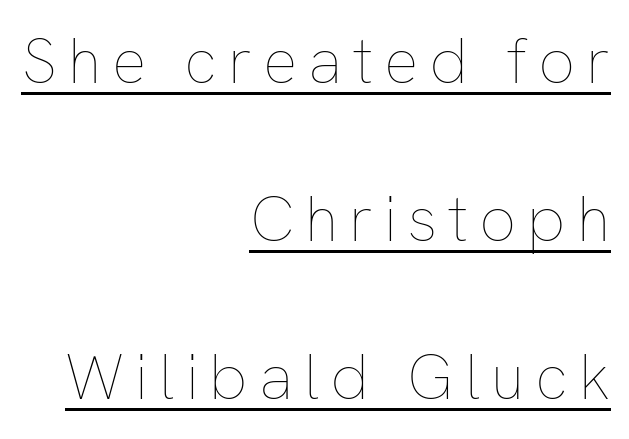
Honestly, the underline is the first thing you notice here. Every row of glyphs terminates at an identical x-position on the right. Quick note: interline space is abundant. Heft: none added — not bold. Every stem runs plumb, perpendicular to the baseline. Is this a fixed-width face? No — the glyphs have proportional, varying widths.
